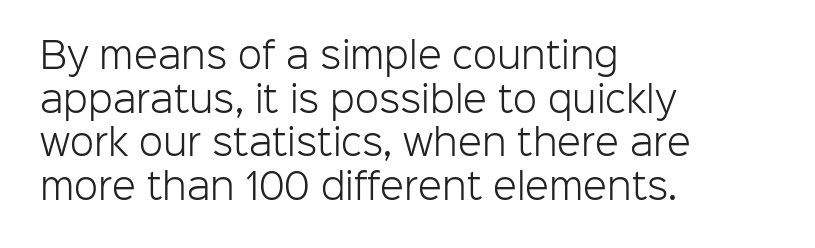
{"serif": "no", "italic": "no", "bold": "no", "weight": "light", "width": "normal", "stroke_contrast": "low", "x_height": "medium", "monospaced": "no", "underline": "no", "align": "left", "line_spacing": "normal", "line_spacing_ratio": 1.25, "letter_spacing": "normal", "letter_spacing_em": 0.0, "glyph_px": 35}
